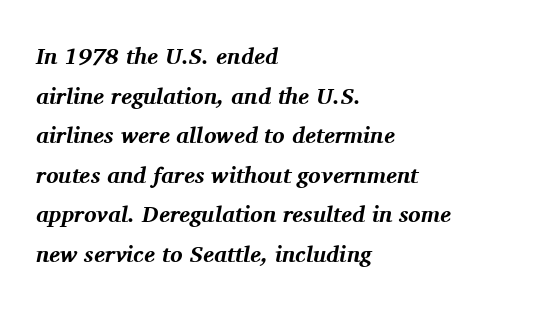
Q: Is the text bold? A: Yes.
Q: Is the text italic (slanted)? A: Yes, it leans right by about 11 degrees.
Q: Is the text underlined? A: No.
Q: How is the paragraph aligned? A: Left-aligned.
Q: Is the spacing between letters normal or unusually wide? A: Normal.
